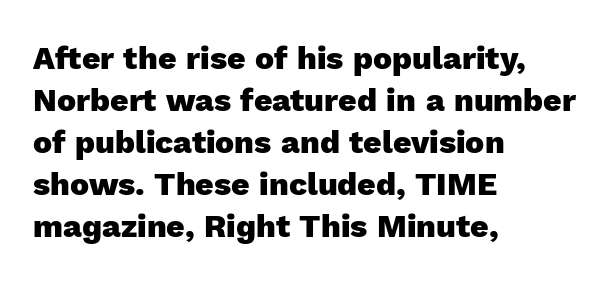
Q: Is the text bold? A: Yes.
Q: Is the text italic (slanted)? A: No, it is upright.
Q: Is the typeface a serif or a sans-serif typeface? A: Sans-serif.
Q: Is the text underlined? A: No.
Q: How is the paragraph aligned? A: Left-aligned.
Q: Is the spacing between letters normal or unusually wide? A: Normal.
Q: Is the spacing between lines tight, normal or loose? A: Normal.
Q: Width (condensed, normal, or wide)? A: Normal.
Q: x-height? A: Medium.
Q: Monospaced? A: No.
